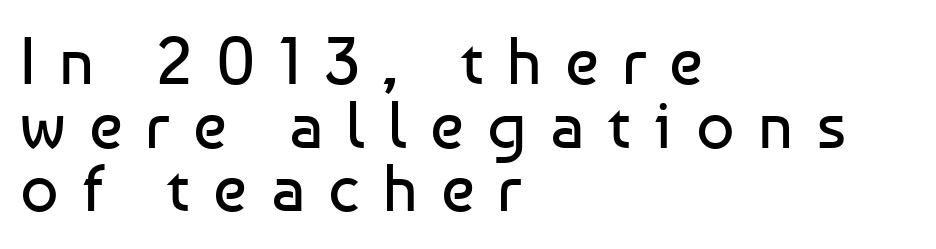
The image shows 67 px regular-weight sans-serif type, upright; set left-aligned, tight line spacing (0.95x), unusually wide letter spacing (+0.35 em), not underlined; low stroke contrast and a medium x-height.
